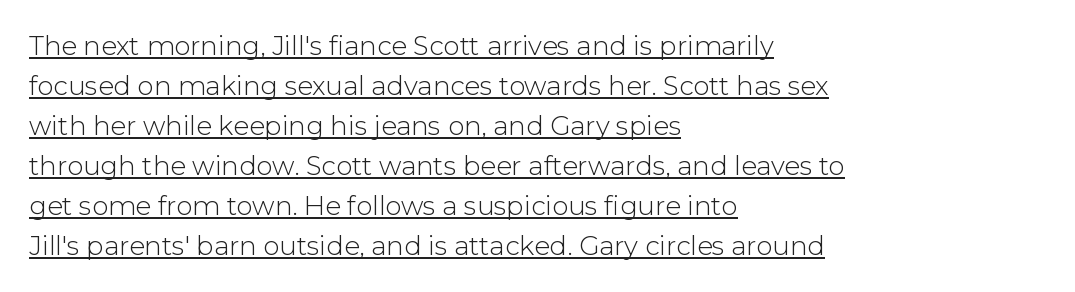
{"italic": "no", "bold": "no", "underline": "yes", "align": "left", "line_spacing": "normal", "line_spacing_ratio": 1.54, "letter_spacing": "normal", "letter_spacing_em": 0.0, "glyph_px": 26}
